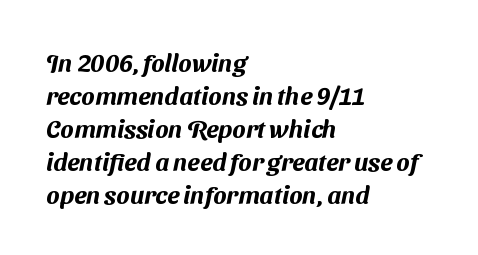
Q: Is the text underlined? A: No.
Q: How is the paragraph aligned? A: Left-aligned.
Q: Is the spacing between letters normal or unusually wide? A: Normal.
Q: Is the spacing between lines tight, normal or loose? A: Normal.
